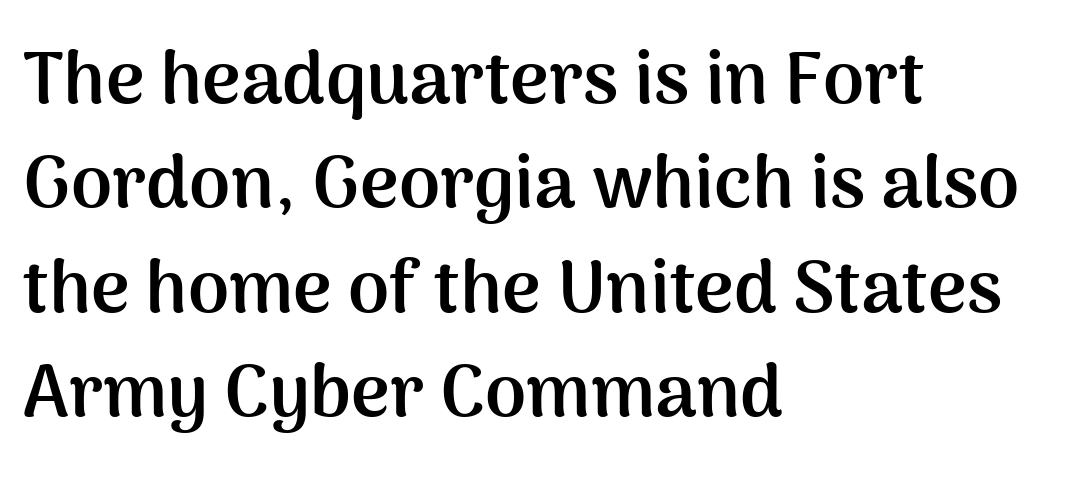
The image shows 74 px semibold sans-serif type, upright; set left-aligned, normal line spacing (1.41x), normal letter spacing, not underlined; medium stroke contrast and a medium x-height.
